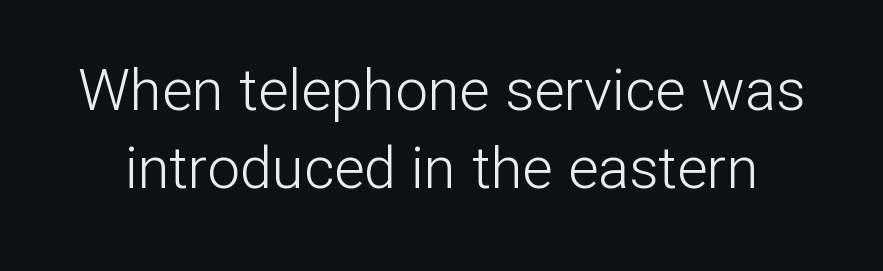
Q: Is the text bold? A: No.
Q: Is the text italic (slanted)? A: No, it is upright.
Q: Is the typeface a serif or a sans-serif typeface? A: Sans-serif.
Q: Is the text underlined? A: No.
Q: Is the spacing between letters normal or unusually wide? A: Normal.
Q: Is the spacing between lines tight, normal or loose? A: Normal.
Q: Width (condensed, normal, or wide)? A: Normal.
Q: Stroke contrast? A: Low.
Q: x-height? A: Medium.
Q: Monospaced? A: No.
